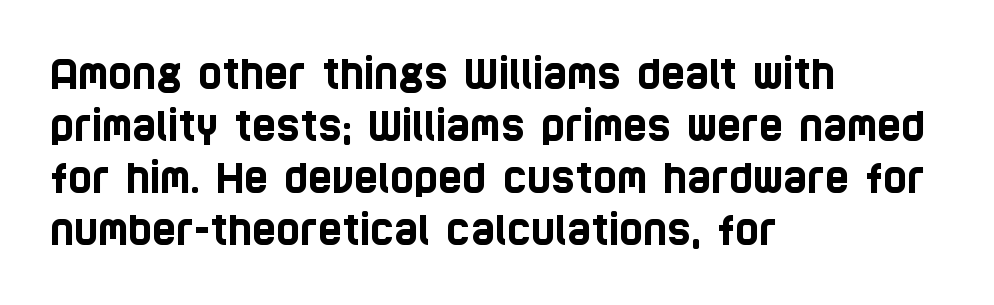
The image shows 41 px condensed sans-serif type; set left-aligned, normal line spacing (1.27x), normal letter spacing, not underlined; low stroke contrast and a large x-height.
